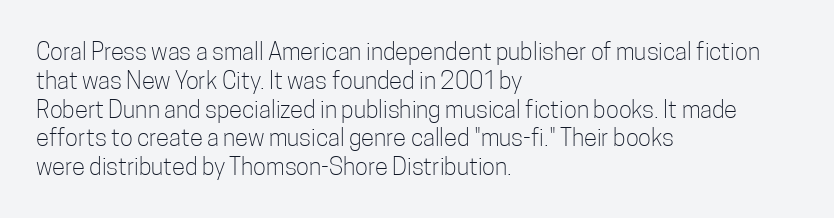
Horizontal alignment here is leftward, the default for most running prose. Is the stroke heavy? The answer is a plain regular-or-lighter. Posture: upright roman. The baseline area is clear. Between one letter and the next there's only the usual sliver of space.
